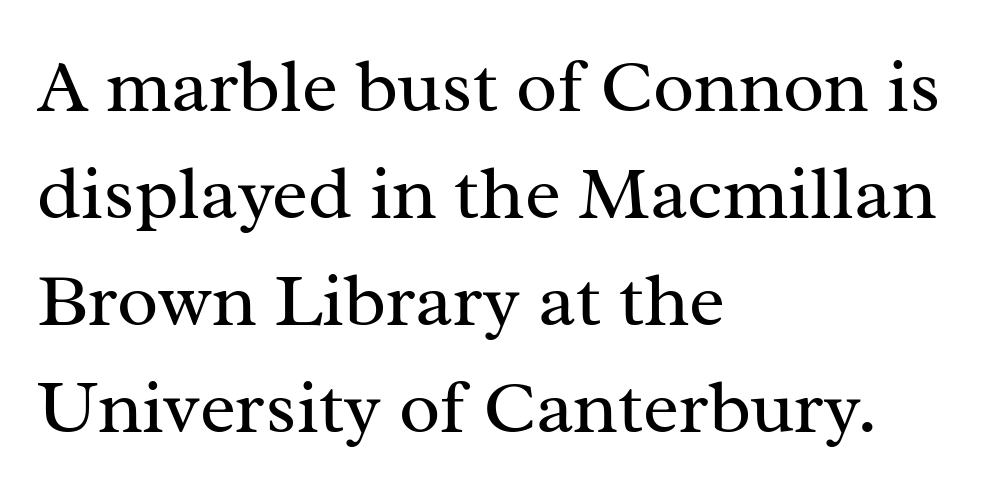
Q: Is the text bold? A: No.
Q: Is the text italic (slanted)? A: No, it is upright.
Q: Is the typeface a serif or a sans-serif typeface? A: Serif.
Q: Is the text underlined? A: No.
Q: How is the paragraph aligned? A: Left-aligned.
Q: Is the spacing between letters normal or unusually wide? A: Normal.
Q: Is the spacing between lines tight, normal or loose? A: Normal.
Q: Width (condensed, normal, or wide)? A: Normal.
Q: Stroke contrast? A: Medium.
Q: x-height? A: Medium.
Q: Monospaced? A: No.
